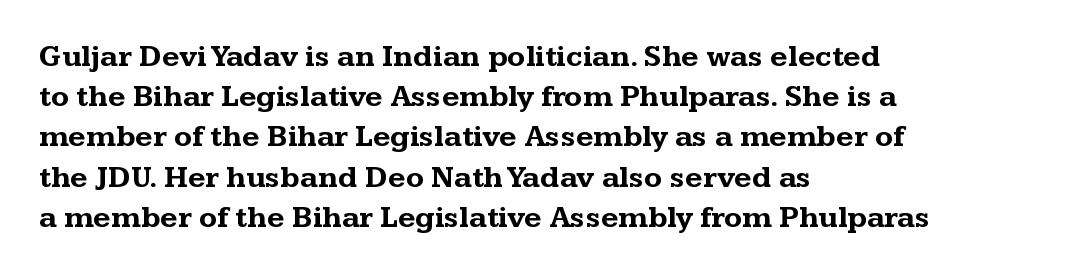
{"serif": "yes", "italic": "no", "bold": "yes", "weight": "bold", "width": "wide", "stroke_contrast": "medium", "x_height": "medium", "monospaced": "no", "underline": "no", "align": "left", "line_spacing": "normal", "line_spacing_ratio": 1.34, "letter_spacing": "normal", "letter_spacing_em": 0.0, "glyph_px": 30}
